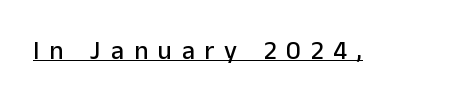
{"italic": "no", "underline": "yes", "letter_spacing": "wide", "letter_spacing_em": 0.38, "glyph_px": 26}
